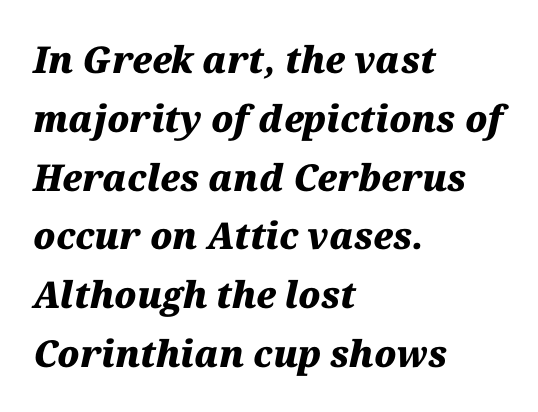
Q: Is the text bold? A: Yes.
Q: Is the text italic (slanted)? A: Yes, it leans right by about 12 degrees.
Q: Is the text underlined? A: No.
Q: How is the paragraph aligned? A: Left-aligned.
Q: Is the spacing between letters normal or unusually wide? A: Normal.
Q: Is the spacing between lines tight, normal or loose? A: Normal.
Q: Width (condensed, normal, or wide)? A: Normal.
Q: Stroke contrast? A: Medium.
Q: x-height? A: Medium.
Q: Monospaced? A: No.
